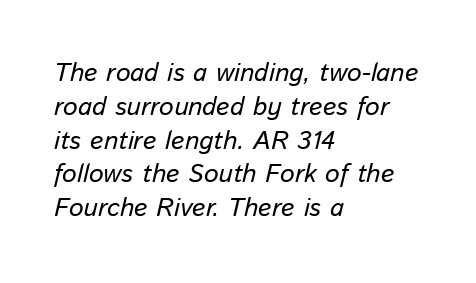
Q: Is the text italic (slanted)? A: Yes, it leans right by about 13 degrees.
Q: Is the text underlined? A: No.
Q: How is the paragraph aligned? A: Left-aligned.
Q: Is the spacing between letters normal or unusually wide? A: Normal.
Q: Is the spacing between lines tight, normal or loose? A: Normal.
